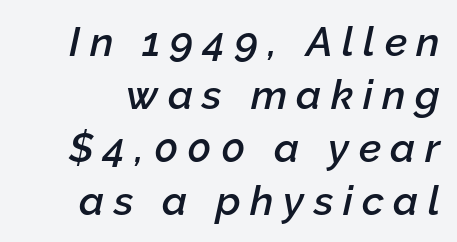
The image shows 41 px semibold type, italic (leaning right); set normal line spacing (1.29x), unusually wide letter spacing (+0.23 em), not underlined; low stroke contrast and a medium x-height.
